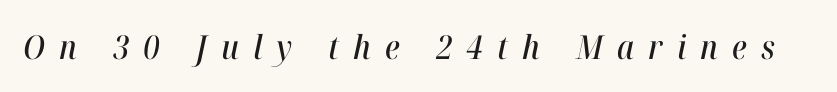
The image shows 33 px condensed type, italic (leaning right); set unusually wide letter spacing (+0.43 em), not underlined; high stroke contrast and a medium x-height.
